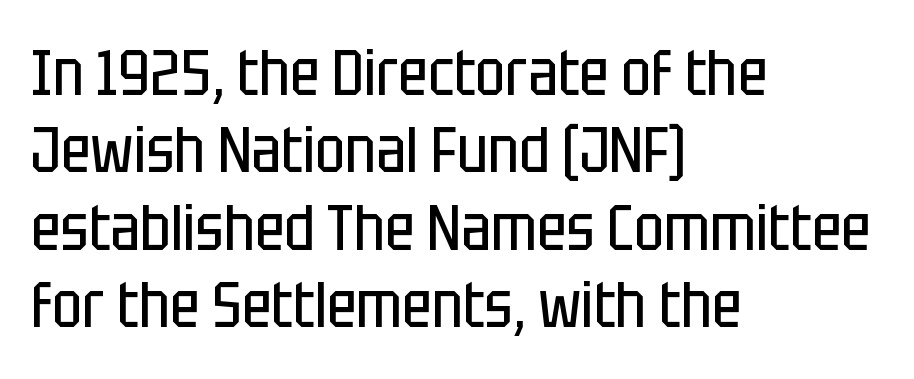
Q: Is the text bold? A: No.
Q: Is the text italic (slanted)? A: No, it is upright.
Q: Is the typeface a serif or a sans-serif typeface? A: Sans-serif.
Q: Is the text underlined? A: No.
Q: How is the paragraph aligned? A: Left-aligned.
Q: Is the spacing between letters normal or unusually wide? A: Normal.
Q: Width (condensed, normal, or wide)? A: Condensed.
Q: Stroke contrast? A: Low.
Q: x-height? A: Large.
Q: Monospaced? A: No.
